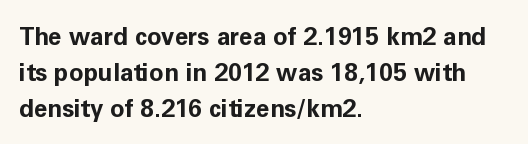
Q: Is the text bold? A: Yes.
Q: Is the text italic (slanted)? A: No, it is upright.
Q: Is the text underlined? A: No.
Q: How is the paragraph aligned? A: Left-aligned.
Q: Is the spacing between letters normal or unusually wide? A: Normal.
Q: Is the spacing between lines tight, normal or loose? A: Normal.
